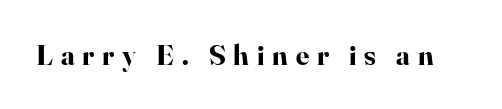
{"serif": "yes", "italic": "no", "bold": "yes", "weight": "bold", "width": "normal", "stroke_contrast": "high", "x_height": "small", "monospaced": "no", "underline": "no", "letter_spacing": "wide", "letter_spacing_em": 0.27, "glyph_px": 29}
